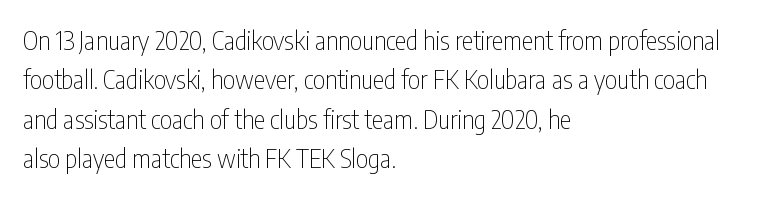
The image shows 26 px text type, upright; set left-aligned, normal line spacing (1.51x), normal letter spacing, not underlined.
